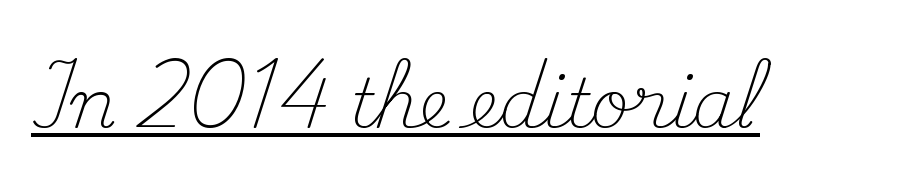
Q: Is the text bold? A: No.
Q: Is the text italic (slanted)? A: Yes.
Q: Is the typeface a serif or a sans-serif typeface? A: Serif.
Q: Is the text underlined? A: Yes.
Q: Is the spacing between letters normal or unusually wide? A: Normal.
Q: Width (condensed, normal, or wide)? A: Normal.
Q: Stroke contrast? A: Medium.
Q: x-height? A: Small.
Q: Monospaced? A: No.
